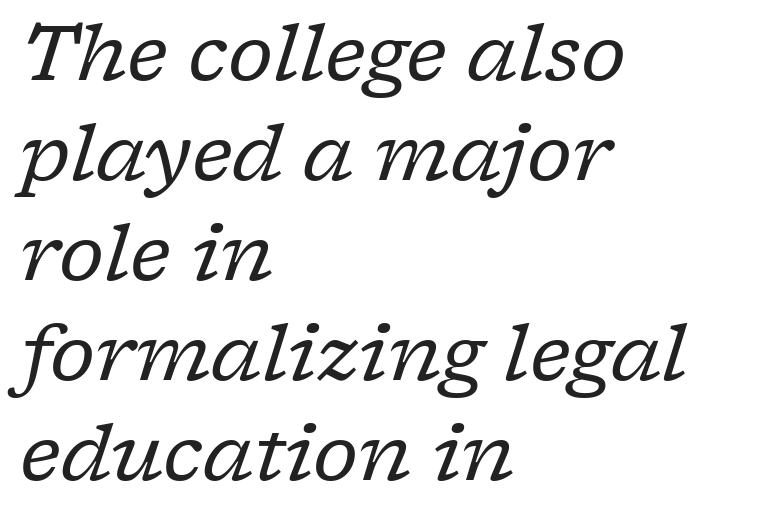
The image shows 77 px regular-weight serif type, italic (leaning right); set left-aligned, normal line spacing (1.3x), normal letter spacing, not underlined; low stroke contrast and a medium x-height.
